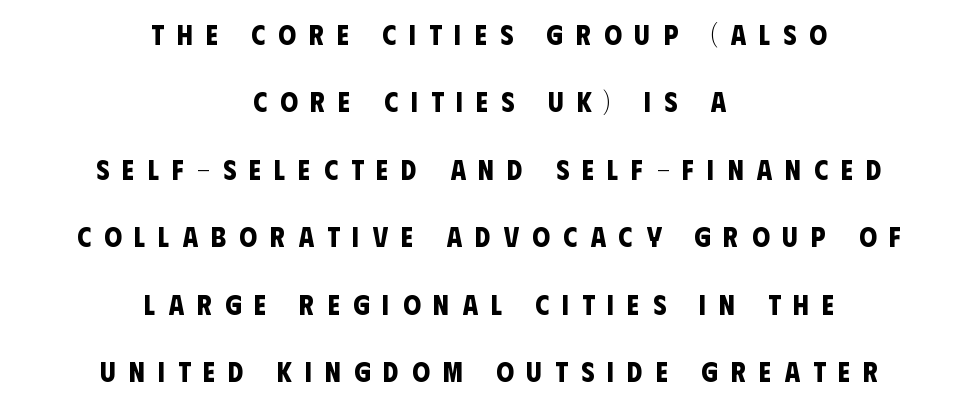
The image shows 28 px bold, condensed sans-serif type; set centered, loose line spacing (2.41x), unusually wide letter spacing (+0.47 em), not underlined; low stroke contrast and a large x-height.
